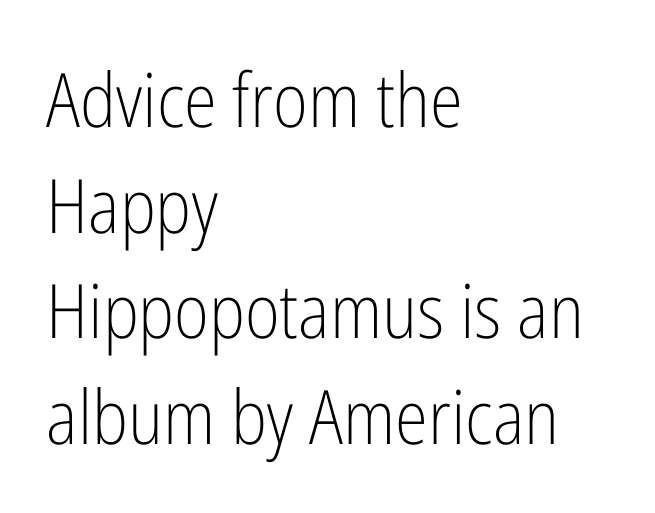
The image shows 75 px light, condensed sans-serif type, upright; set left-aligned, normal line spacing (1.41x), normal letter spacing, not underlined; low stroke contrast and a medium x-height.
